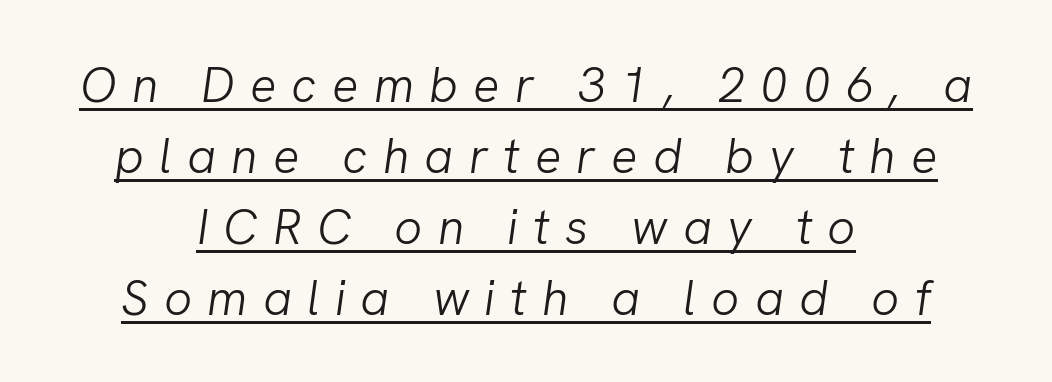
Q: Is the text bold? A: No.
Q: Is the text italic (slanted)? A: Yes, it leans right by about 8 degrees.
Q: Is the text underlined? A: Yes.
Q: How is the paragraph aligned? A: Centered.
Q: Is the spacing between letters normal or unusually wide? A: Unusually wide.
Q: Is the spacing between lines tight, normal or loose? A: Normal.
Q: Width (condensed, normal, or wide)? A: Normal.
Q: Stroke contrast? A: Low.
Q: x-height? A: Medium.
Q: Monospaced? A: No.
